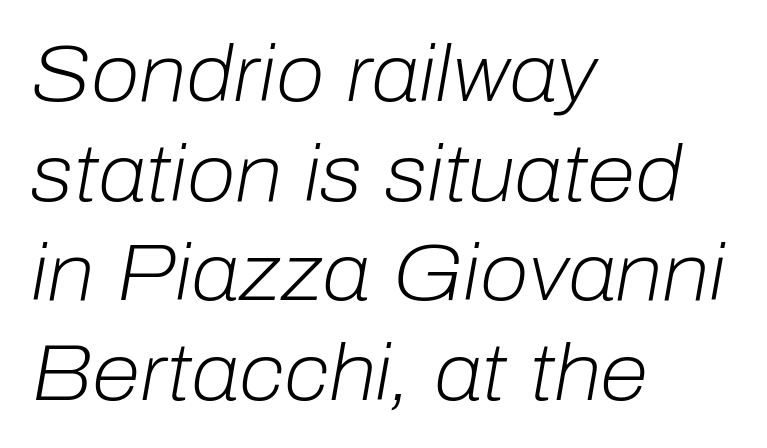
Q: Is the text bold? A: No.
Q: Is the text italic (slanted)? A: Yes, it leans right by about 10 degrees.
Q: Is the text underlined? A: No.
Q: How is the paragraph aligned? A: Left-aligned.
Q: Is the spacing between letters normal or unusually wide? A: Normal.
Q: Is the spacing between lines tight, normal or loose? A: Normal.
Q: Width (condensed, normal, or wide)? A: Normal.
Q: Stroke contrast? A: Low.
Q: x-height? A: Medium.
Q: Monospaced? A: No.
